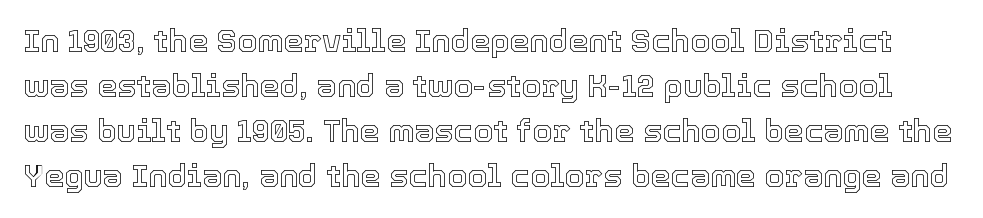
A typesetter would call this zero additional tracking. This sample has the flowing, uneven cadence of proportional lettering. Regular leading. In terms of posture, this sample is upright. Each row of text sits above clean, open space.
